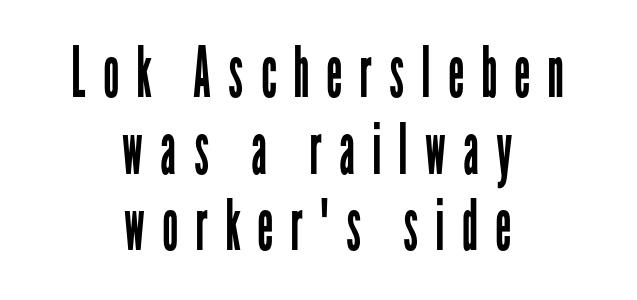
{"serif": "no", "italic": "no", "bold": "no", "weight": "regular", "width": "condensed", "stroke_contrast": "low", "x_height": "medium", "monospaced": "no", "underline": "no", "align": "center", "line_spacing": "tight", "line_spacing_ratio": 1.08, "letter_spacing": "wide", "letter_spacing_em": 0.24, "glyph_px": 71}
